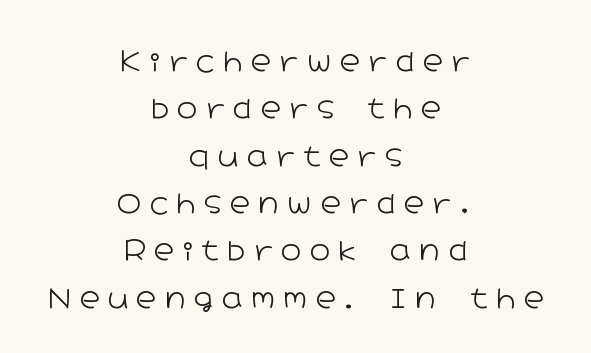
{"serif": "no", "italic": "no", "bold": "no", "weight": "light", "width": "wide", "stroke_contrast": "low", "x_height": "medium", "monospaced": "no", "underline": "no", "align": "center", "line_spacing": "normal", "line_spacing_ratio": 1.69, "letter_spacing": "wide", "letter_spacing_em": 0.3, "glyph_px": 28}
